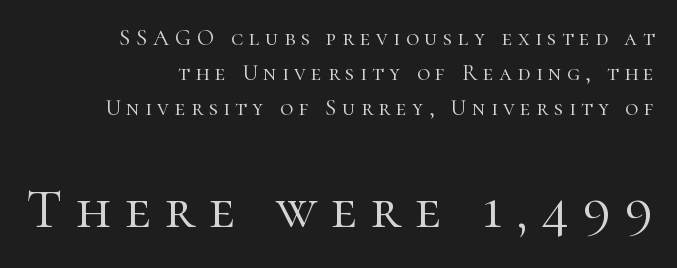
Q: Is the text bold? A: No.
Q: Is the text italic (slanted)? A: No, it is upright.
Q: Is the typeface a serif or a sans-serif typeface? A: Serif.
Q: Is the text underlined? A: No.
Q: How is the paragraph aligned? A: Right-aligned.
Q: Is the spacing between letters normal or unusually wide? A: Unusually wide.
Q: Is the spacing between lines tight, normal or loose? A: Normal.
Q: Which block of text is set in a larger size, the first (top) or the second (bottom)? A: The second (bottom) one.
Q: Width (condensed, normal, or wide)? A: Normal.
Q: Stroke contrast? A: High.
Q: x-height? A: Medium.
Q: Monospaced? A: No.
